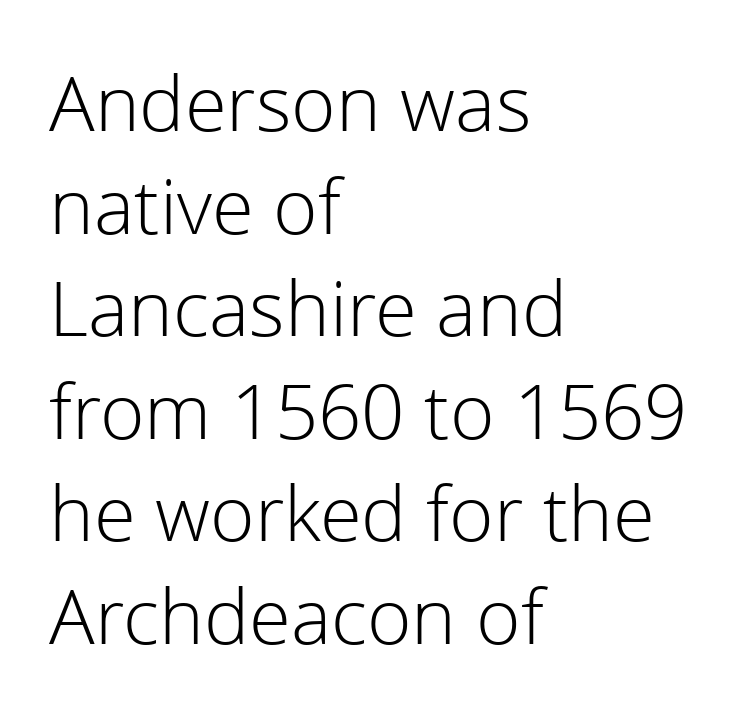
The image shows 76 px light sans-serif type, upright; set left-aligned, normal line spacing (1.35x), normal letter spacing, not underlined; a medium x-height.
